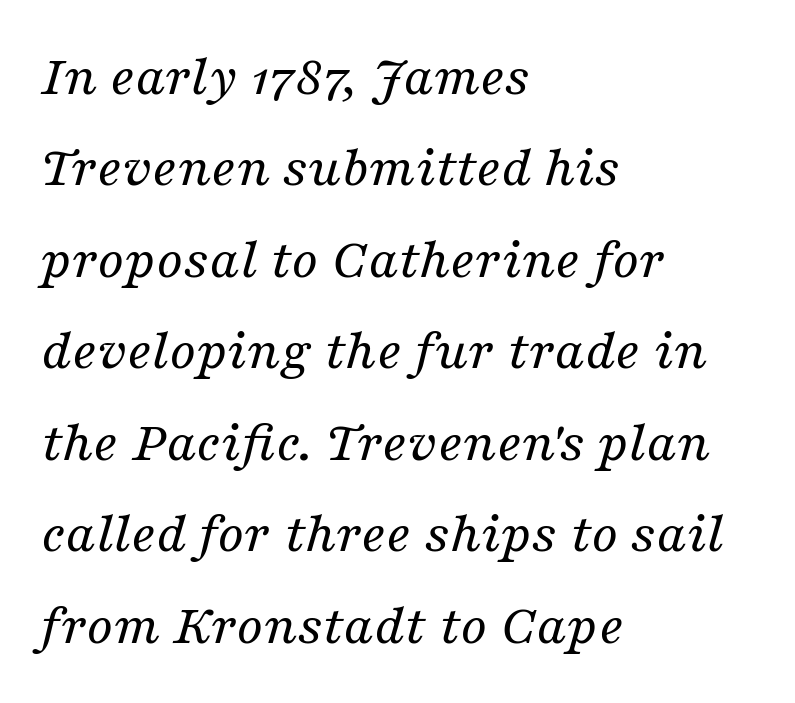
Q: Is the text bold? A: No.
Q: Is the text italic (slanted)? A: Yes, it leans right by about 16 degrees.
Q: Is the typeface a serif or a sans-serif typeface? A: Serif.
Q: Is the text underlined? A: No.
Q: How is the paragraph aligned? A: Left-aligned.
Q: Is the spacing between letters normal or unusually wide? A: Normal.
Q: Is the spacing between lines tight, normal or loose? A: Normal.
Q: Width (condensed, normal, or wide)? A: Normal.
Q: Stroke contrast? A: Medium.
Q: x-height? A: Medium.
Q: Monospaced? A: No.
